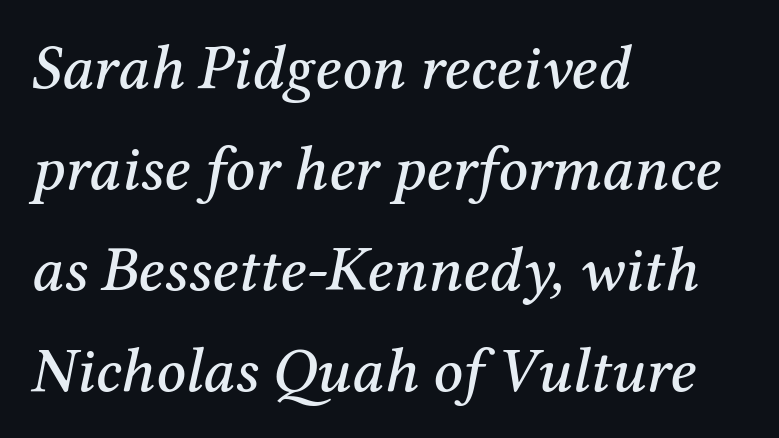
The image shows 64 px serif type, italic (leaning right); set left-aligned, normal line spacing (1.58x), normal letter spacing, not underlined; medium stroke contrast and a medium x-height.
